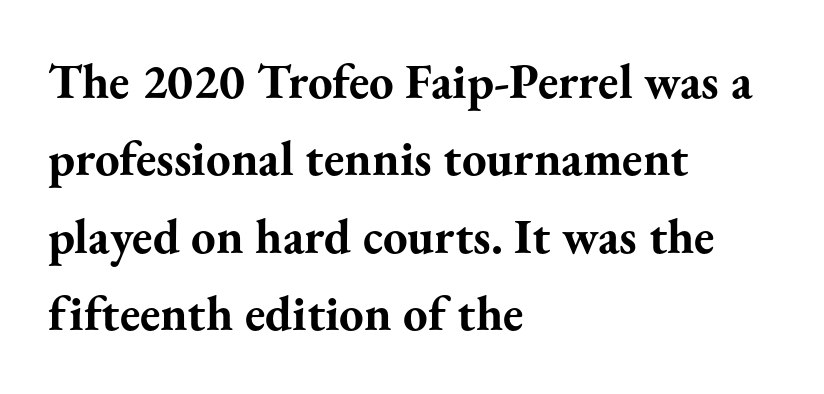
The image shows 49 px bold serif type, upright; set left-aligned, normal line spacing (1.58x), normal letter spacing, not underlined; medium stroke contrast and a small x-height.
